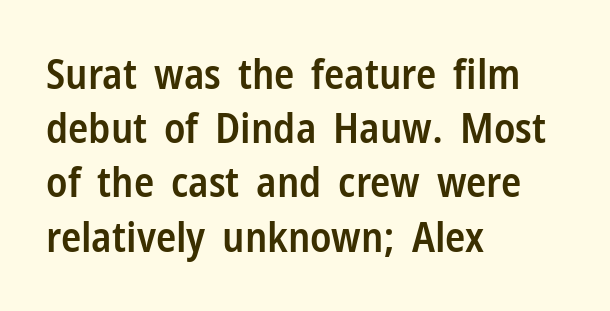
Firm but not heavy-handed strokes: this text is semibold. A typesetter would call this proportional, since set widths differ per character. Do the letters lean? They stand straight. Interline gaps are of average width in this sample.
